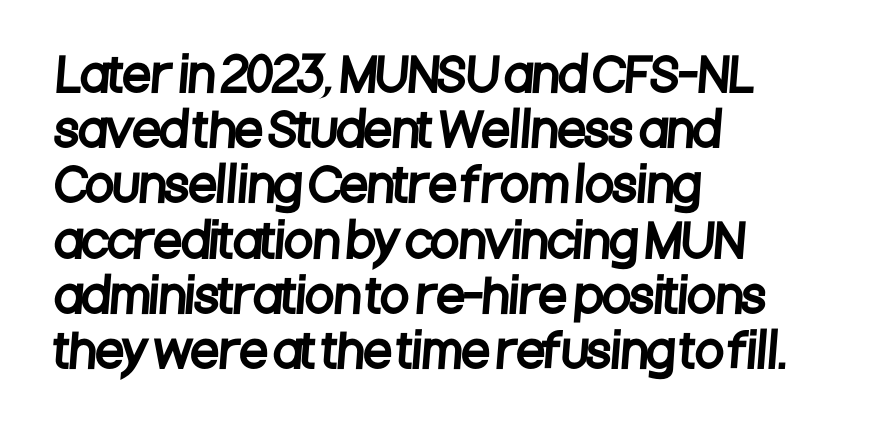
{"serif": "no", "width": "condensed", "stroke_contrast": "low", "x_height": "large", "monospaced": "no", "underline": "no", "align": "left", "line_spacing_ratio": 1.2, "letter_spacing": "normal", "letter_spacing_em": 0.0, "glyph_px": 46}
